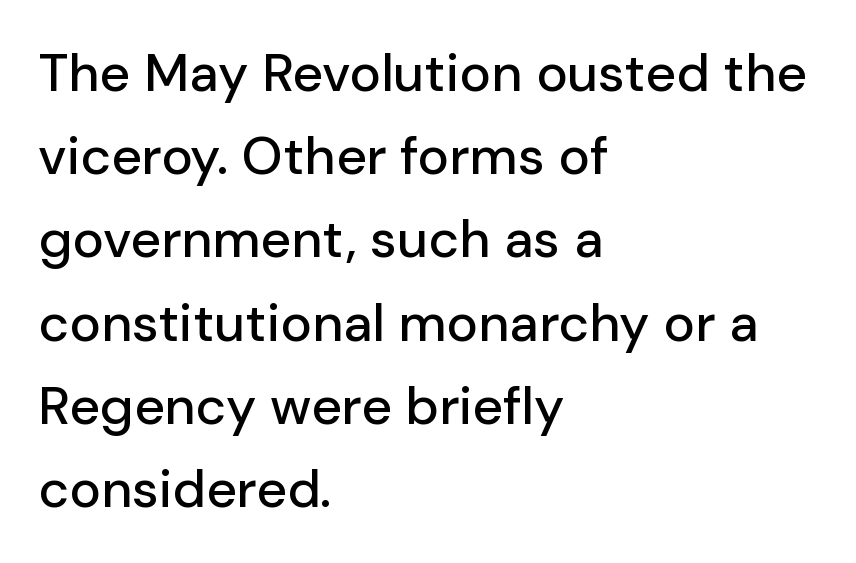
Glance below the letters and you will spot only blank space. The passage shown is typed in a proportional face where columns would drift. Characters remain perfectly vertical along every line. Is the letter spacing exaggerated? No — it looks like the ordinary default.
